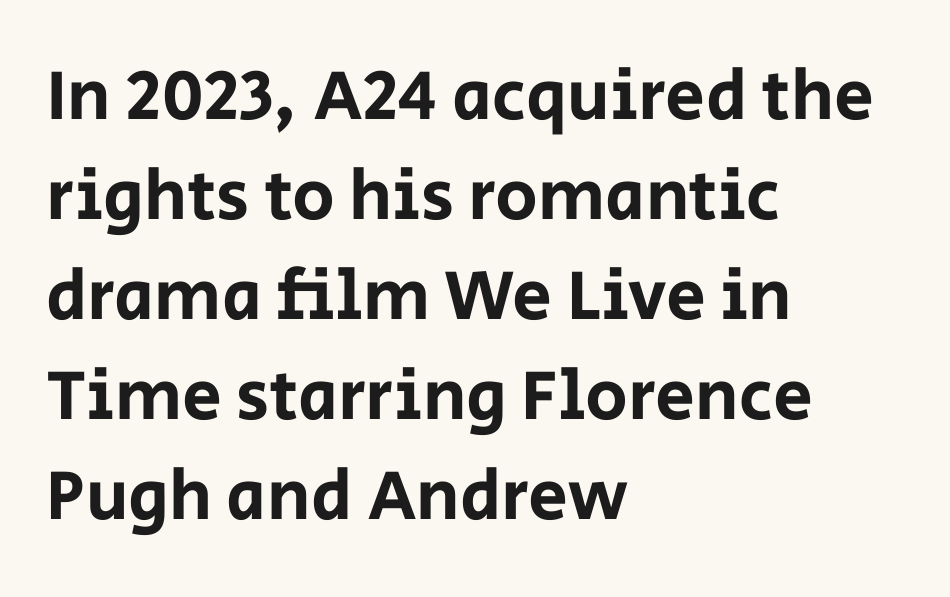
{"serif": "no", "italic": "no", "width": "normal", "stroke_contrast": "low", "x_height": "large", "monospaced": "no", "underline": "no", "align": "left", "line_spacing": "normal", "line_spacing_ratio": 1.41, "letter_spacing": "normal", "letter_spacing_em": 0.0, "glyph_px": 71}
